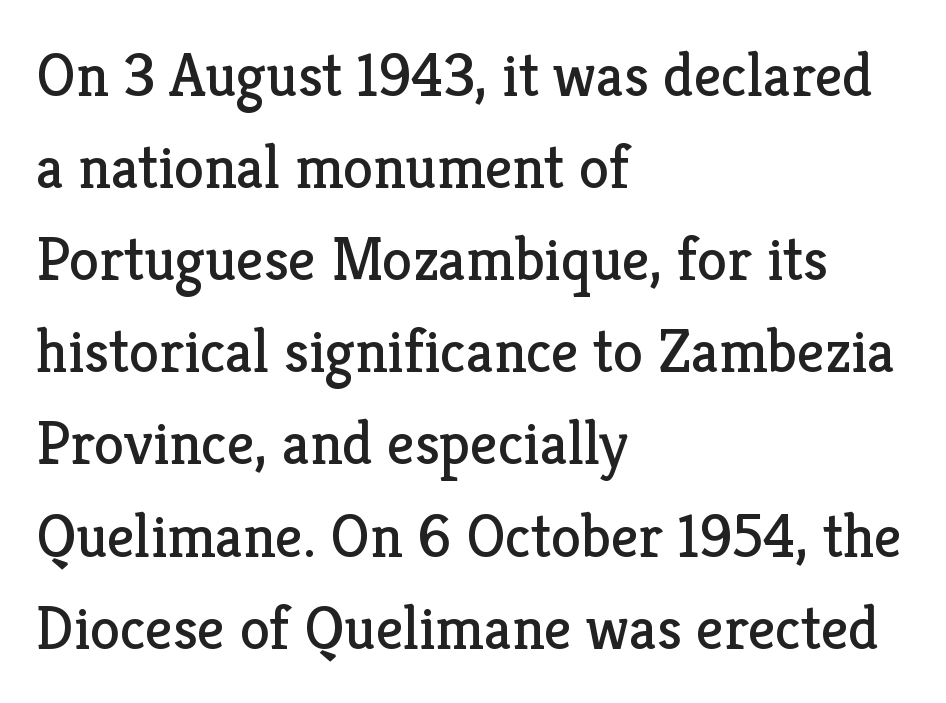
{"serif": "yes", "italic": "no", "bold": "no", "weight": "regular", "width": "normal", "stroke_contrast": "low", "x_height": "medium", "monospaced": "no", "underline": "no", "align": "left", "line_spacing": "normal", "line_spacing_ratio": 1.51, "letter_spacing": "normal", "letter_spacing_em": 0.0, "glyph_px": 61}
